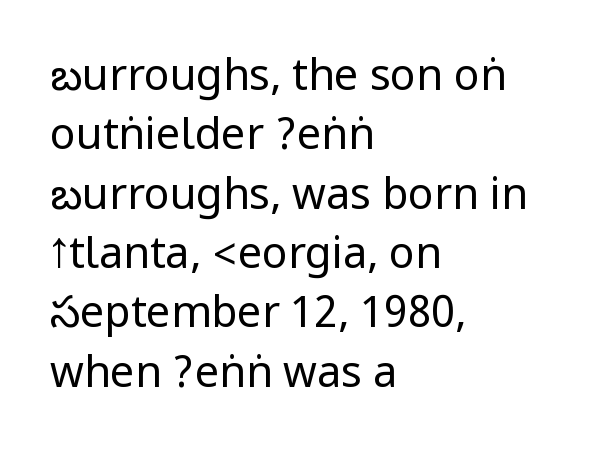
Q: Is the text bold? A: No.
Q: Is the text italic (slanted)? A: No, it is upright.
Q: Is the typeface a serif or a sans-serif typeface? A: Sans-serif.
Q: Is the text underlined? A: No.
Q: How is the paragraph aligned? A: Left-aligned.
Q: Is the spacing between letters normal or unusually wide? A: Normal.
Q: Is the spacing between lines tight, normal or loose? A: Normal.
Q: Width (condensed, normal, or wide)? A: Condensed.
Q: Stroke contrast? A: Low.
